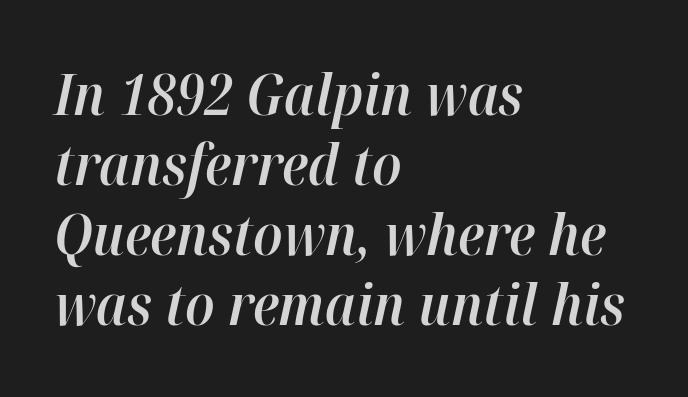
Q: Is the text bold? A: Semi-bold.
Q: Is the text italic (slanted)? A: Yes, it leans right by about 12 degrees.
Q: Is the text underlined? A: No.
Q: How is the paragraph aligned? A: Left-aligned.
Q: Is the spacing between letters normal or unusually wide? A: Normal.
Q: Width (condensed, normal, or wide)? A: Normal.
Q: Stroke contrast? A: High.
Q: x-height? A: Medium.
Q: Monospaced? A: No.
